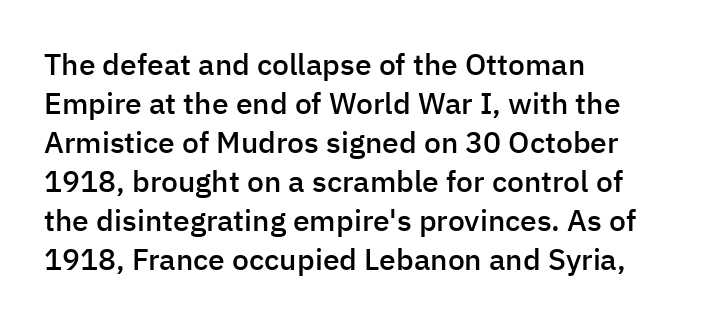
The font's upright variant was chosen for this text. Notice how descenders clear the ascenders below comfortably — that's standard leading. This rendering employs a face without finishing strokes, i.e., a sans-serif. The face used here is proportionally spaced, like ordinary book or web type. In terms of letterspacing, this is plain default setting.
